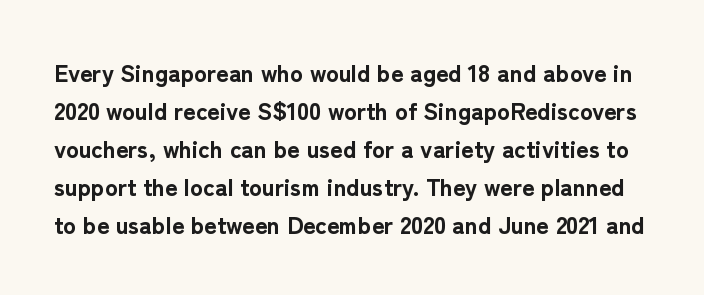
Q: Is the text bold? A: Yes.
Q: Is the text italic (slanted)? A: No, it is upright.
Q: Is the text underlined? A: No.
Q: Is the spacing between letters normal or unusually wide? A: Normal.
Q: Is the spacing between lines tight, normal or loose? A: Normal.
